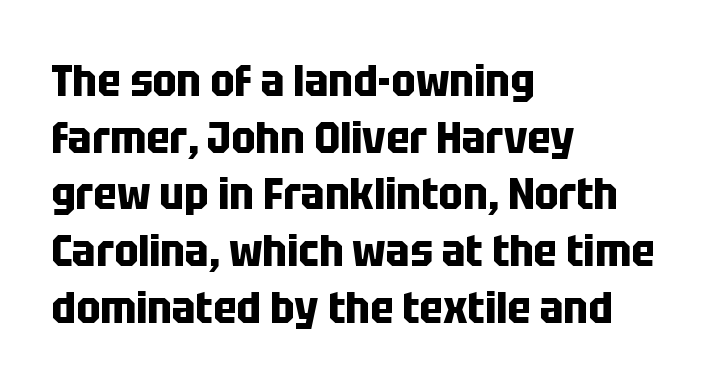
Q: Is the text bold? A: Yes.
Q: Is the text italic (slanted)? A: No, it is upright.
Q: Is the typeface a serif or a sans-serif typeface? A: Sans-serif.
Q: Is the text underlined? A: No.
Q: How is the paragraph aligned? A: Left-aligned.
Q: Is the spacing between letters normal or unusually wide? A: Normal.
Q: Is the spacing between lines tight, normal or loose? A: Normal.
Q: Width (condensed, normal, or wide)? A: Condensed.
Q: Stroke contrast? A: Low.
Q: x-height? A: Large.
Q: Monospaced? A: No.
